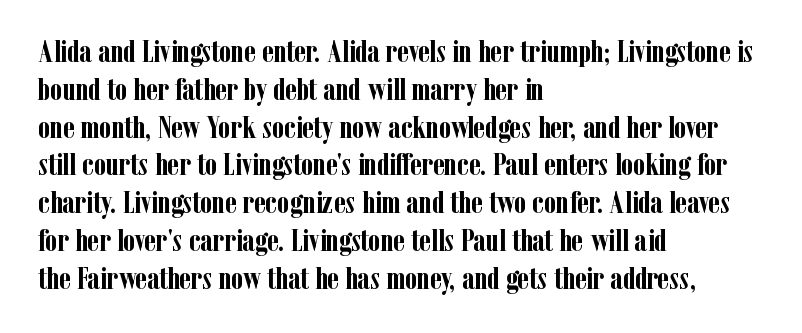
The image shows 31 px semibold, condensed serif type, upright; set left-aligned, line spacing 1.22x, normal letter spacing, not underlined; low stroke contrast and a medium x-height.
